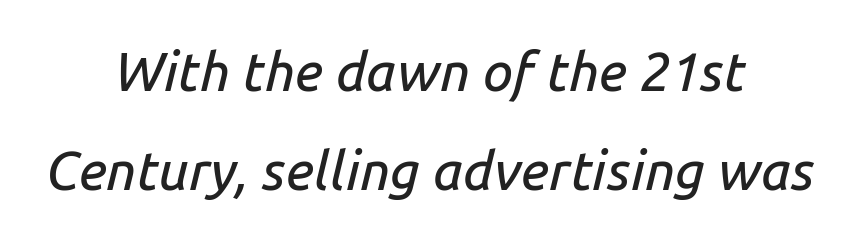
Q: Is the text italic (slanted)? A: Yes, it leans right by about 14 degrees.
Q: Is the text underlined? A: No.
Q: How is the paragraph aligned? A: Centered.
Q: Is the spacing between letters normal or unusually wide? A: Normal.
Q: Width (condensed, normal, or wide)? A: Normal.
Q: Stroke contrast? A: Low.
Q: x-height? A: Medium.
Q: Monospaced? A: No.
